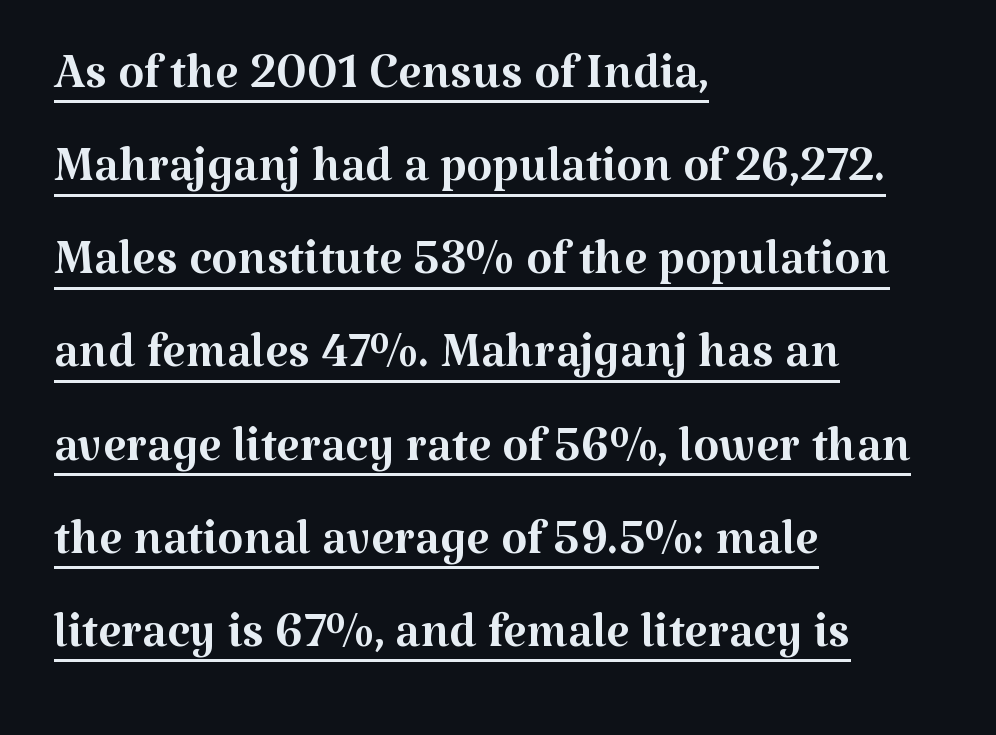
Reading down the column, the eye jumps a familiar distance to each next line. The face used here is proportionally spaced, like ordinary book or web type. These lines are composed in type with serifs. Where is the straight margin? On the left.
